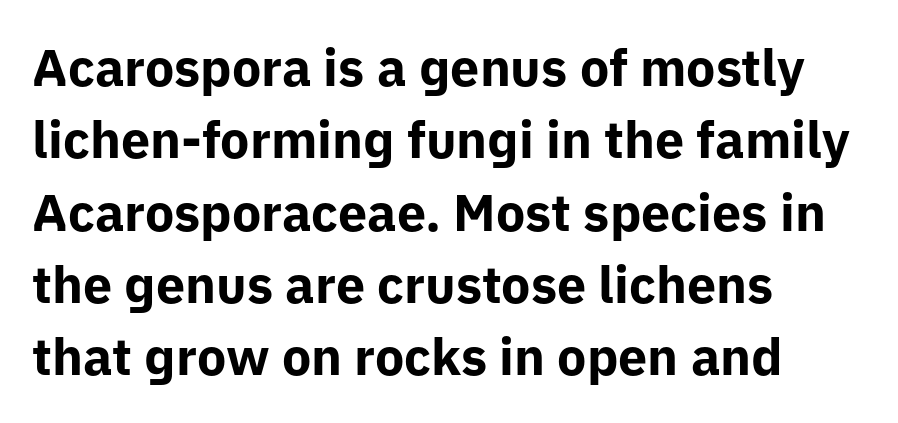
Character widths vary here, with narrow letters taking less room than wide ones. The words here are not underlined. Typesetter's note: full bold, strokes at maximum text heaviness. A classic flush-left, rag-right setting is used for this passage. Honestly, the letter spacing is just normal — you wouldn't notice it.
